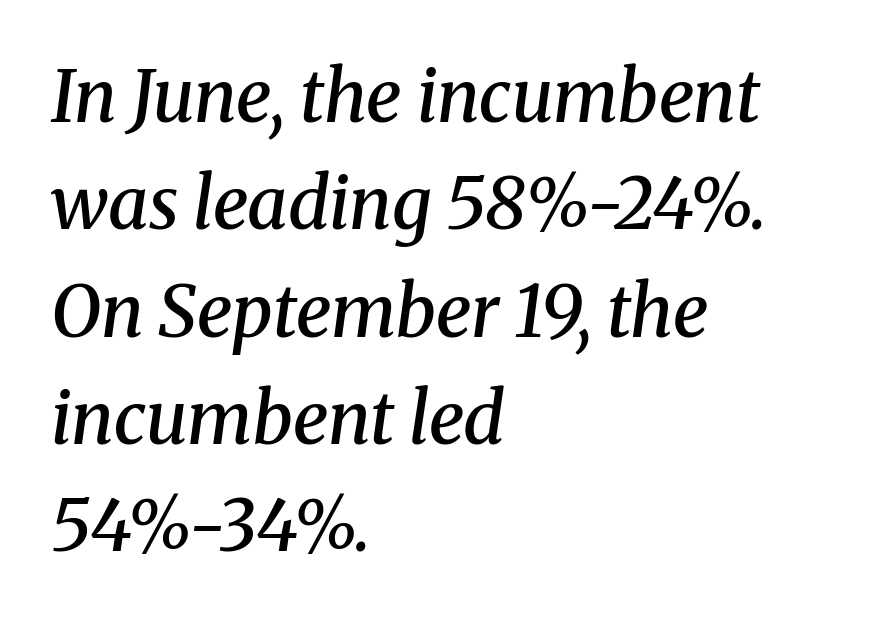
{"serif": "yes", "italic": "yes", "lean": "right", "slant_degrees": 8, "bold": "semi", "weight": "semibold", "width": "normal", "stroke_contrast": "medium", "x_height": "medium", "monospaced": "no", "underline": "no", "align": "left", "line_spacing": "normal", "line_spacing_ratio": 1.49, "letter_spacing": "normal", "letter_spacing_em": 0.0, "glyph_px": 72}
